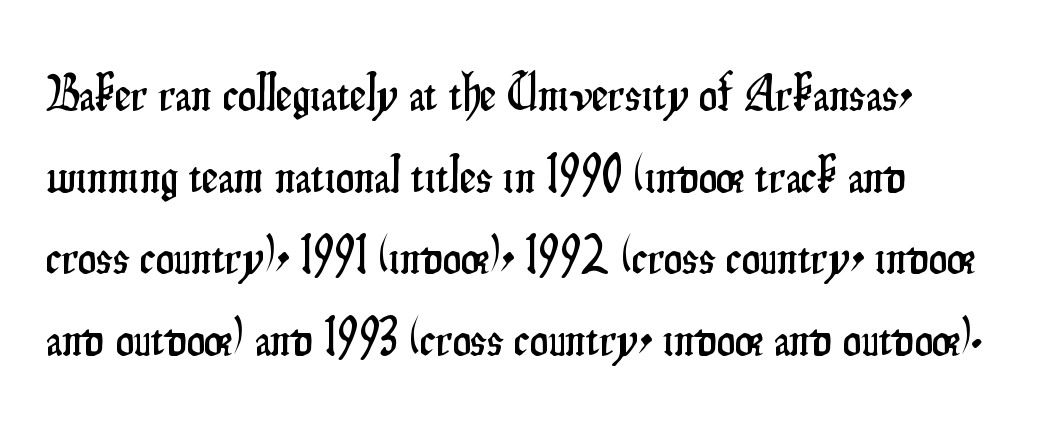
{"serif": "no", "italic": "no", "width": "condensed", "stroke_contrast": "low", "x_height": "small", "monospaced": "no", "underline": "no", "line_spacing": "normal", "line_spacing_ratio": 1.57, "letter_spacing": "normal", "letter_spacing_em": 0.0, "glyph_px": 52}
